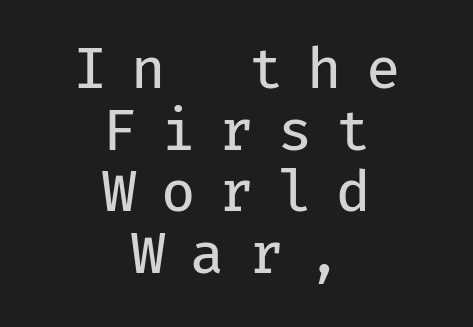
{"serif": "no", "italic": "no", "bold": "no", "weight": "regular", "width": "normal", "stroke_contrast": "low", "x_height": "medium", "monospaced": "yes", "underline": "no", "align": "center", "line_spacing": "tight", "line_spacing_ratio": 1.1, "letter_spacing": "wide", "letter_spacing_em": 0.43, "glyph_px": 56}
